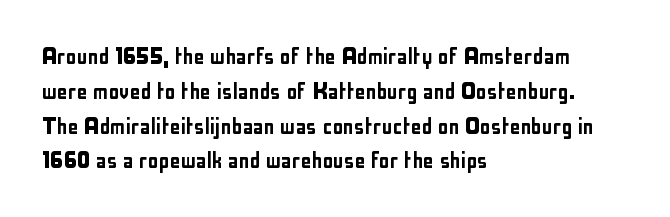
Students, observe: this is what conventionally led text looks like. This sample uses plain, unmodified letter spacing. Nobody drew a line under any word here. The typesetter chose a ragged-right arrangement here. Style check: upright.
